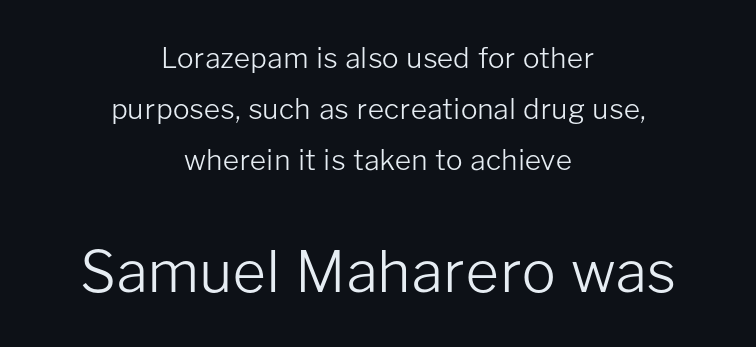
Q: Is the text bold? A: No.
Q: Is the text italic (slanted)? A: No, it is upright.
Q: Is the typeface a serif or a sans-serif typeface? A: Sans-serif.
Q: Is the text underlined? A: No.
Q: How is the paragraph aligned? A: Centered.
Q: Is the spacing between letters normal or unusually wide? A: Normal.
Q: Which block of text is set in a larger size, the first (top) or the second (bottom)? A: The second (bottom) one.
Q: Width (condensed, normal, or wide)? A: Normal.
Q: Stroke contrast? A: Low.
Q: x-height? A: Medium.
Q: Monospaced? A: No.
